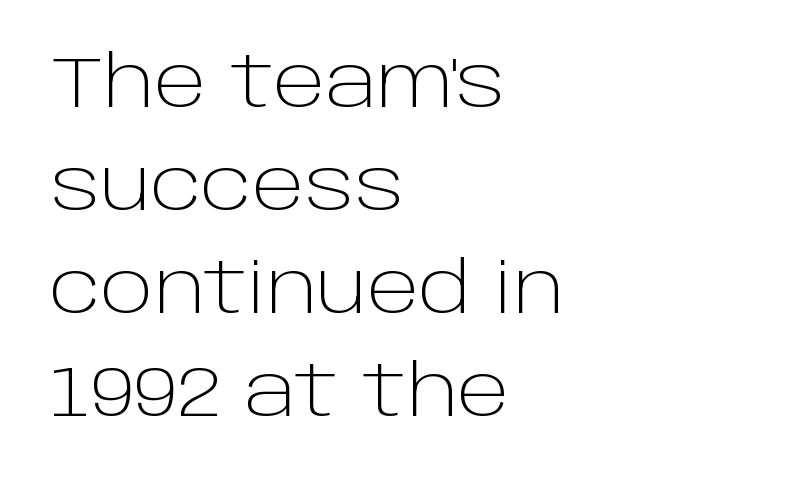
Q: Is the text bold? A: No.
Q: Is the text italic (slanted)? A: No, it is upright.
Q: Is the typeface a serif or a sans-serif typeface? A: Sans-serif.
Q: Is the text underlined? A: No.
Q: How is the paragraph aligned? A: Left-aligned.
Q: Is the spacing between letters normal or unusually wide? A: Normal.
Q: Is the spacing between lines tight, normal or loose? A: Normal.
Q: Width (condensed, normal, or wide)? A: Normal.
Q: Stroke contrast? A: Low.
Q: x-height? A: Large.
Q: Monospaced? A: No.
